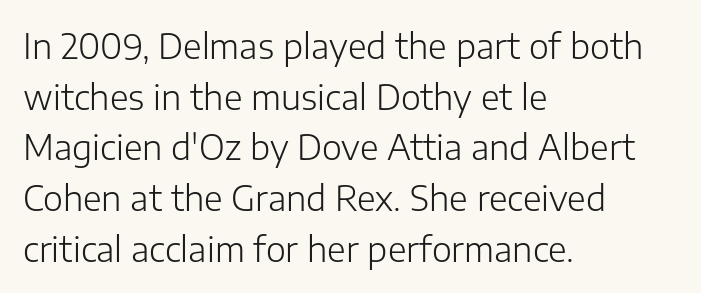
Q: Is the text bold? A: No.
Q: Is the text italic (slanted)? A: No, it is upright.
Q: Is the typeface a serif or a sans-serif typeface? A: Sans-serif.
Q: Is the text underlined? A: No.
Q: How is the paragraph aligned? A: Left-aligned.
Q: Is the spacing between letters normal or unusually wide? A: Normal.
Q: Is the spacing between lines tight, normal or loose? A: Normal.
Q: Width (condensed, normal, or wide)? A: Normal.
Q: Stroke contrast? A: Low.
Q: x-height? A: Medium.
Q: Monospaced? A: No.
